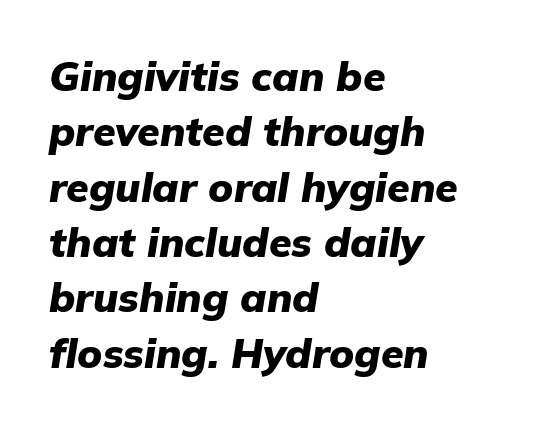
{"italic": "yes", "lean": "right", "slant_degrees": 9, "bold": "yes", "weight": "heavy", "width": "normal", "stroke_contrast": "low", "x_height": "medium", "monospaced": "no", "underline": "no", "align": "left", "line_spacing": "normal", "line_spacing_ratio": 1.35, "letter_spacing": "normal", "letter_spacing_em": 0.0, "glyph_px": 41}
